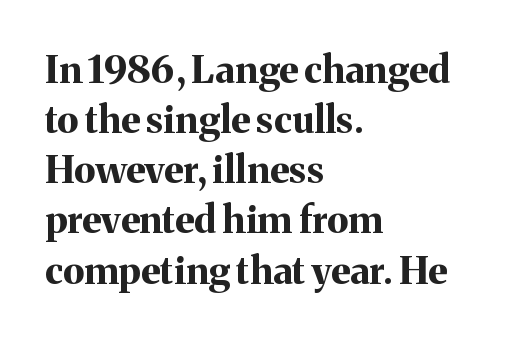
Q: Is the text bold? A: Yes.
Q: Is the text italic (slanted)? A: No, it is upright.
Q: Is the typeface a serif or a sans-serif typeface? A: Serif.
Q: Is the text underlined? A: No.
Q: How is the paragraph aligned? A: Left-aligned.
Q: Is the spacing between letters normal or unusually wide? A: Normal.
Q: Is the spacing between lines tight, normal or loose? A: Normal.
Q: Width (condensed, normal, or wide)? A: Normal.
Q: Stroke contrast? A: Medium.
Q: x-height? A: Medium.
Q: Monospaced? A: No.
